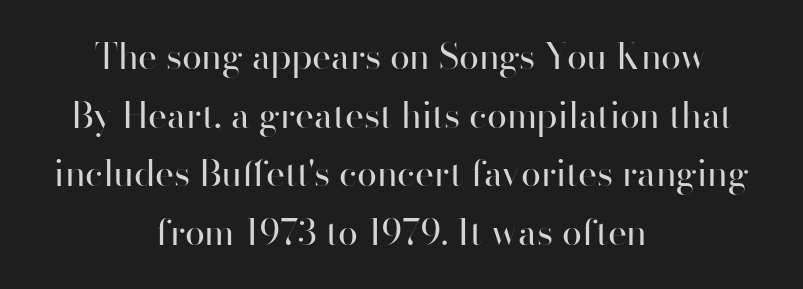
The tracking reads as untouched default to a designer's eye. A typesetter would call this proportional, since set widths differ per character. Look at the bottom of the vertical strokes: they stop flat, with no serifs. The passage shown is not underscored anywhere.
